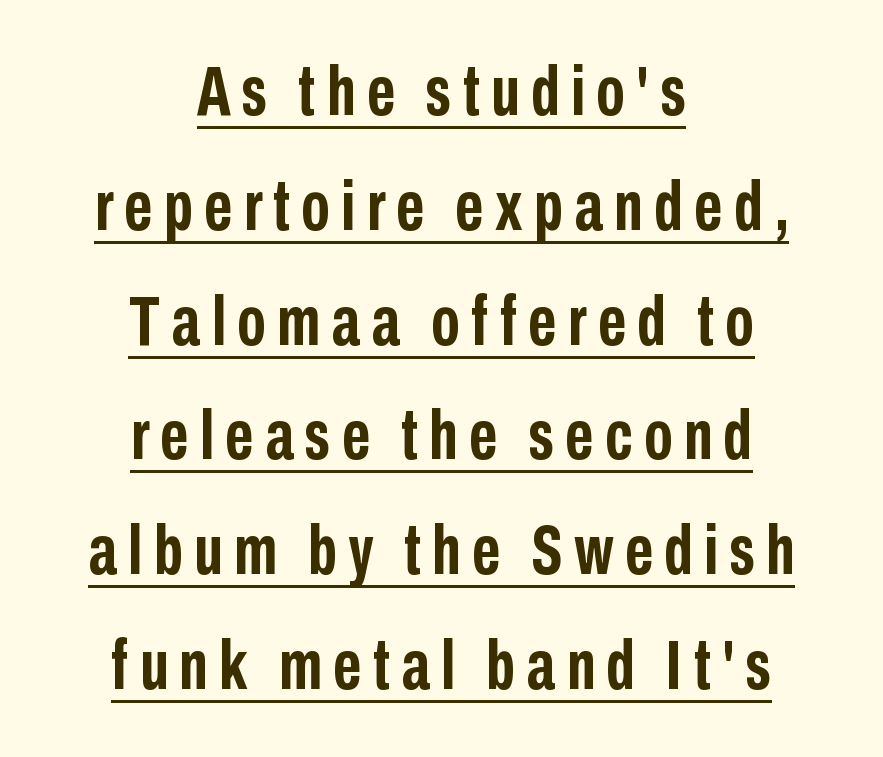
{"serif": "no", "italic": "no", "bold": "yes", "weight": "semibold", "width": "condensed", "stroke_contrast": "low", "x_height": "medium", "monospaced": "no", "underline": "yes", "align": "center", "line_spacing": "normal", "line_spacing_ratio": 1.64, "glyph_px": 70}
